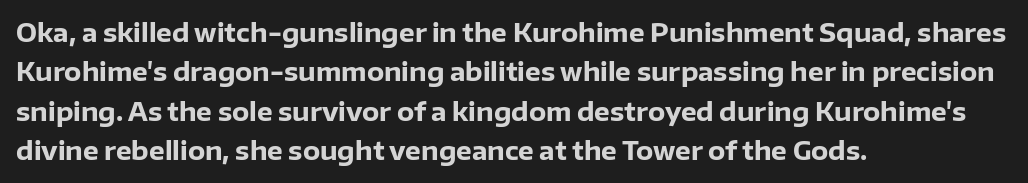
The image shows 25 px bold type, upright; set left-aligned, normal line spacing (1.58x), normal letter spacing, not underlined.
